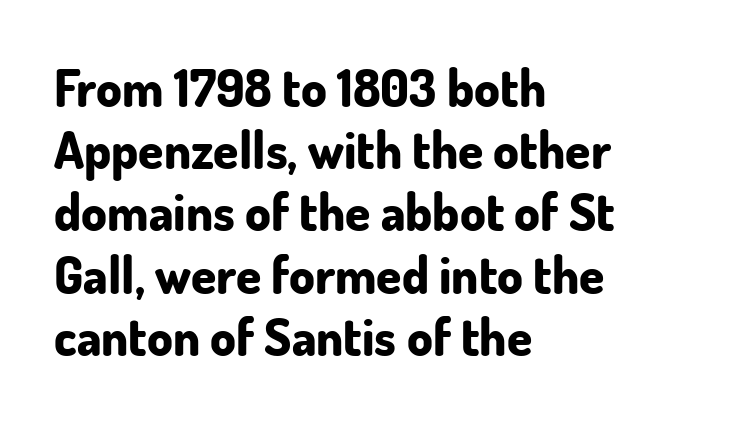
Honestly, there is no underline to notice here at all. Do the letters lean? They stand straight. Observe the absence of serifs on each vertical stroke in this sample. Strokes here are thick enough to call this a true bold.
